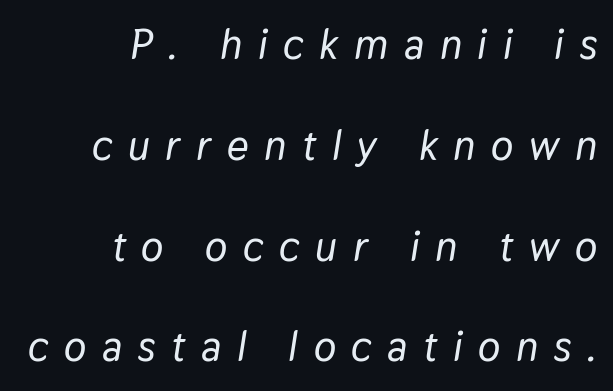
Q: Is the text italic (slanted)? A: Yes, it leans right by about 9 degrees.
Q: Is the text underlined? A: No.
Q: How is the paragraph aligned? A: Right-aligned.
Q: Is the spacing between letters normal or unusually wide? A: Unusually wide.
Q: Is the spacing between lines tight, normal or loose? A: Loose.
Q: Width (condensed, normal, or wide)? A: Normal.
Q: Stroke contrast? A: Low.
Q: x-height? A: Medium.
Q: Monospaced? A: No.
